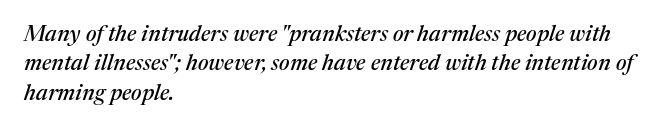
Inter-character spacing is left at the font's built-in metrics. Descenders hang freely into open space. Baseline-to-baseline distance is the conventional proportion of letter height. There's an unmistakable incline to the writing here. Layout note: lines flush left.
